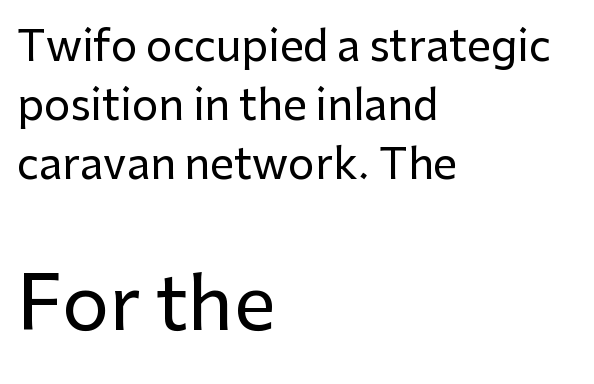
{"serif": "no", "italic": "no", "width": "normal", "stroke_contrast": "low", "x_height": "medium", "monospaced": "no", "underline": "no", "align": "left", "line_spacing": "normal", "line_spacing_ratio": 1.4, "letter_spacing": "normal", "letter_spacing_em": 0.0, "larger_block": "second", "size_ratio": 1.76, "glyph_px": 74}
